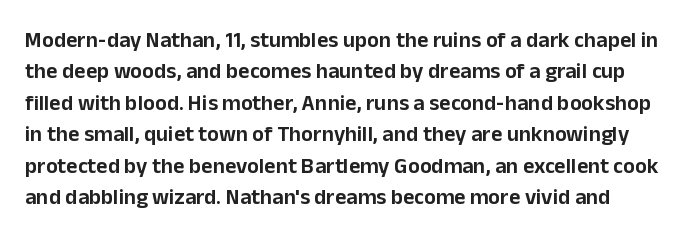
The image shows 22 px text type, upright; set normal line spacing (1.43x), normal letter spacing, not underlined.
